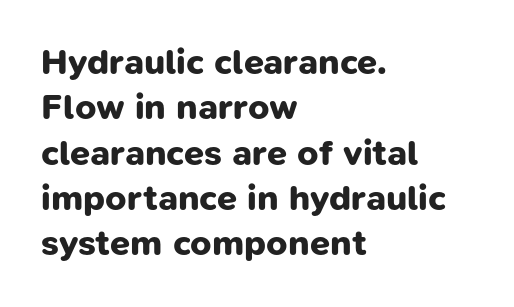
The image shows 36 px bold sans-serif type; set left-aligned, normal line spacing (1.26x), normal letter spacing, not underlined; low stroke contrast and a medium x-height.
